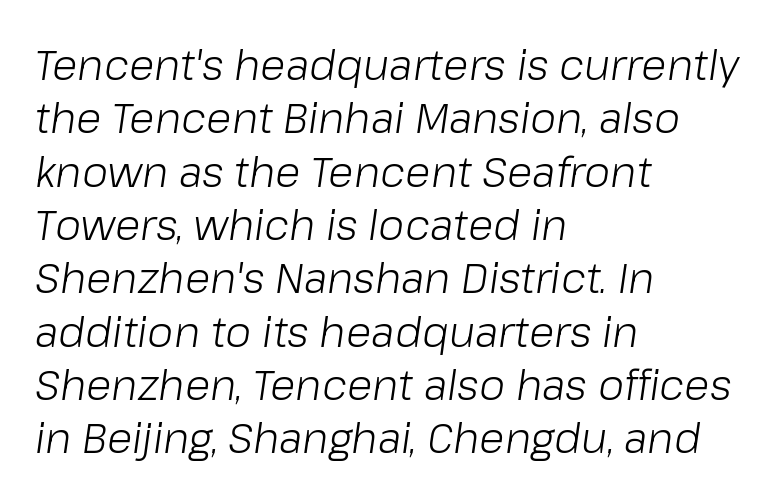
{"italic": "yes", "lean": "right", "slant_degrees": 8, "bold": "no", "weight": "light", "width": "normal", "stroke_contrast": "low", "x_height": "medium", "monospaced": "no", "underline": "no", "align": "left", "line_spacing": "normal", "line_spacing_ratio": 1.27, "letter_spacing": "normal", "letter_spacing_em": 0.0, "glyph_px": 42}
